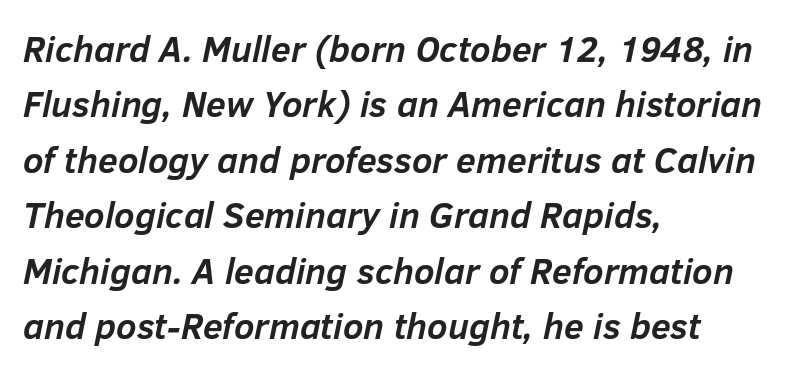
{"italic": "yes", "lean": "right", "slant_degrees": 12, "bold": "yes", "weight": "semibold", "width": "normal", "stroke_contrast": "low", "x_height": "medium", "monospaced": "no", "underline": "no", "align": "left", "line_spacing": "normal", "line_spacing_ratio": 1.54, "letter_spacing": "normal", "letter_spacing_em": 0.0, "glyph_px": 36}
